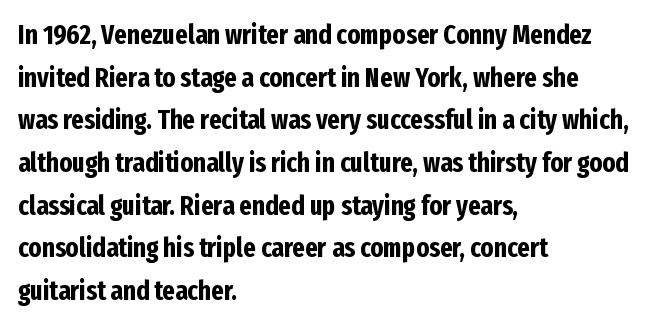
Q: Is the text bold? A: Yes.
Q: Is the text italic (slanted)? A: No, it is upright.
Q: Is the text underlined? A: No.
Q: How is the paragraph aligned? A: Left-aligned.
Q: Is the spacing between letters normal or unusually wide? A: Normal.
Q: Is the spacing between lines tight, normal or loose? A: Normal.
